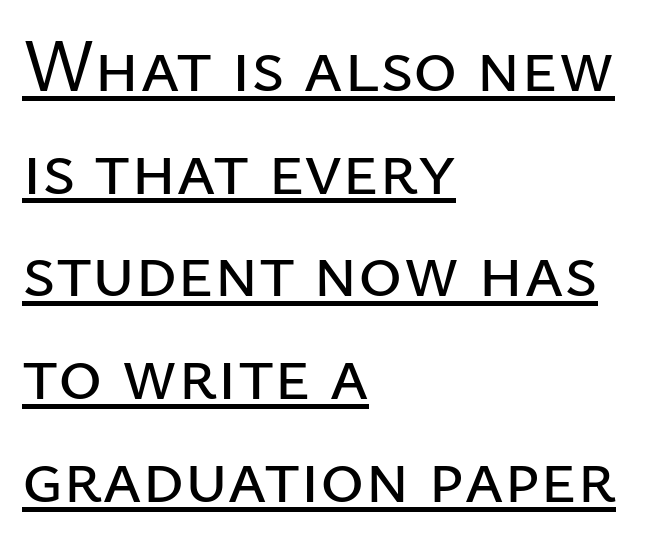
The letterforms sit shoulder to shoulder at normal distance. Characters remain perfectly vertical along every line. Varying glyph widths throughout — classic text-font behaviour. The rows are spaced the way most documents space them. Quick note: underline on. Left-aligned paragraph, ragged on the right.
